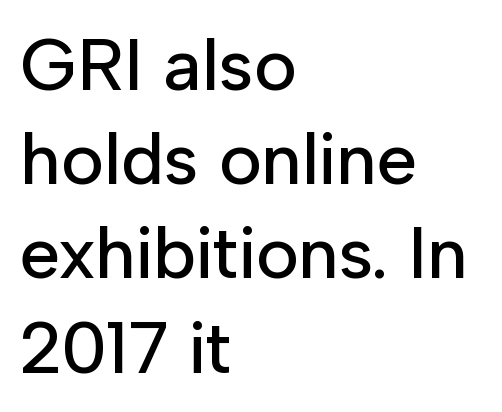
Q: Is the text italic (slanted)? A: No, it is upright.
Q: Is the typeface a serif or a sans-serif typeface? A: Sans-serif.
Q: Is the text underlined? A: No.
Q: How is the paragraph aligned? A: Left-aligned.
Q: Is the spacing between letters normal or unusually wide? A: Normal.
Q: Is the spacing between lines tight, normal or loose? A: Normal.
Q: Width (condensed, normal, or wide)? A: Normal.
Q: Stroke contrast? A: Low.
Q: x-height? A: Medium.
Q: Monospaced? A: No.
